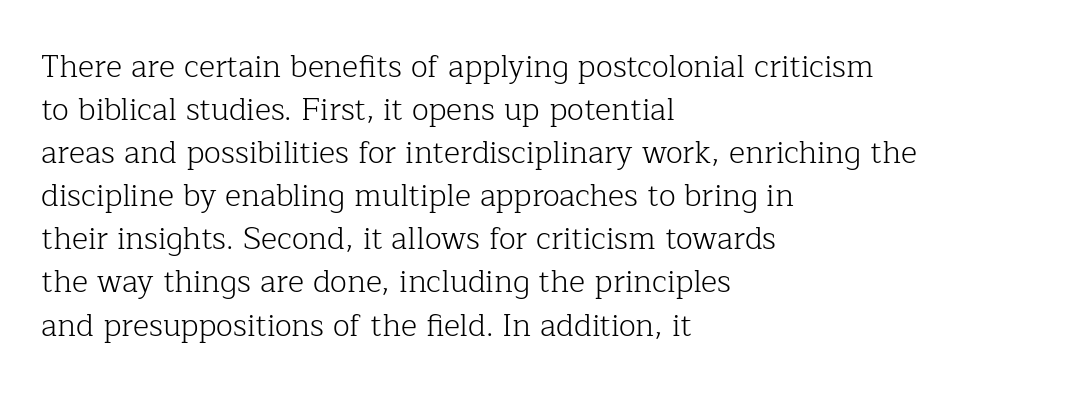
Q: Is the text bold? A: No.
Q: Is the text italic (slanted)? A: No, it is upright.
Q: Is the typeface a serif or a sans-serif typeface? A: Serif.
Q: Is the text underlined? A: No.
Q: How is the paragraph aligned? A: Left-aligned.
Q: Is the spacing between letters normal or unusually wide? A: Normal.
Q: Is the spacing between lines tight, normal or loose? A: Normal.
Q: Width (condensed, normal, or wide)? A: Normal.
Q: Stroke contrast? A: Low.
Q: x-height? A: Medium.
Q: Monospaced? A: No.
